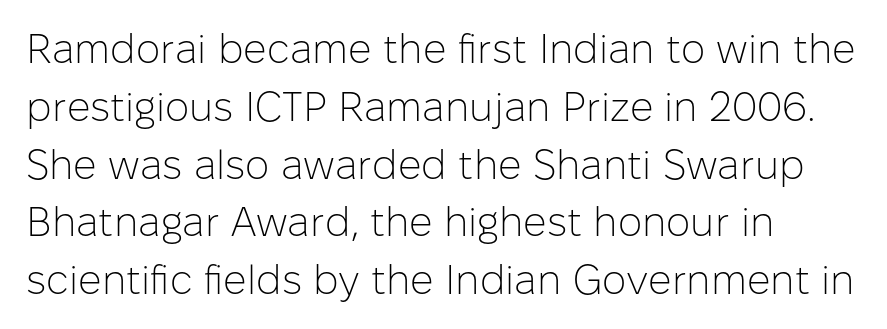
The image shows 41 px light sans-serif type, upright; set left-aligned, normal line spacing (1.41x), normal letter spacing, not underlined; low stroke contrast and a medium x-height.
